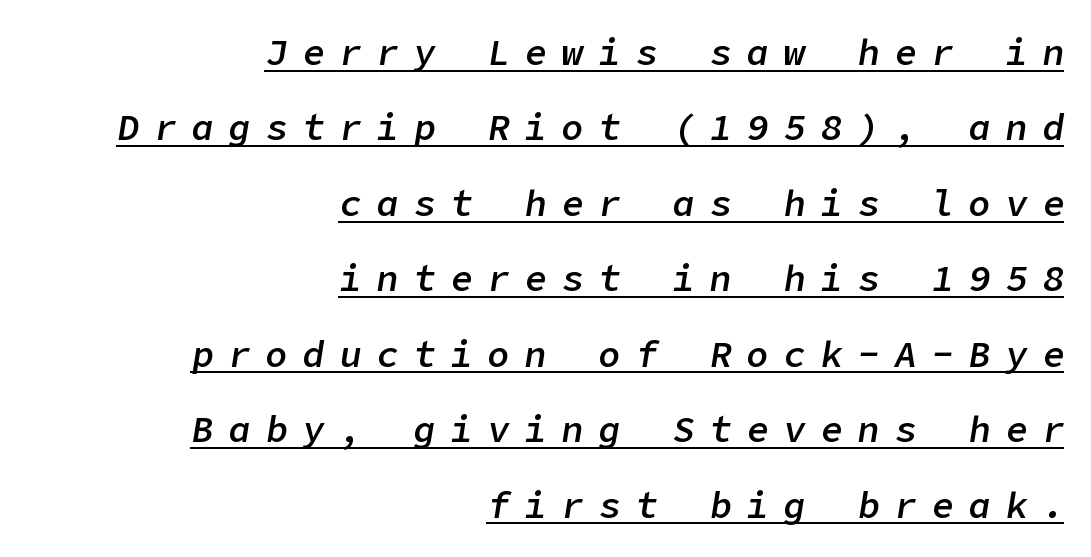
The image shows 37 px semibold type, italic (leaning right); set right-aligned, loose line spacing (2.04x), unusually wide letter spacing (+0.4 em), underlined; low stroke contrast and a medium x-height.
